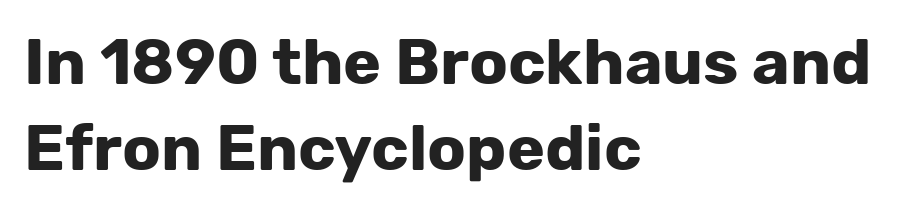
Q: Is the text bold? A: Yes.
Q: Is the text italic (slanted)? A: No, it is upright.
Q: Is the typeface a serif or a sans-serif typeface? A: Sans-serif.
Q: Is the text underlined? A: No.
Q: How is the paragraph aligned? A: Left-aligned.
Q: Is the spacing between letters normal or unusually wide? A: Normal.
Q: Is the spacing between lines tight, normal or loose? A: Normal.
Q: Width (condensed, normal, or wide)? A: Normal.
Q: Stroke contrast? A: Low.
Q: x-height? A: Medium.
Q: Monospaced? A: No.
